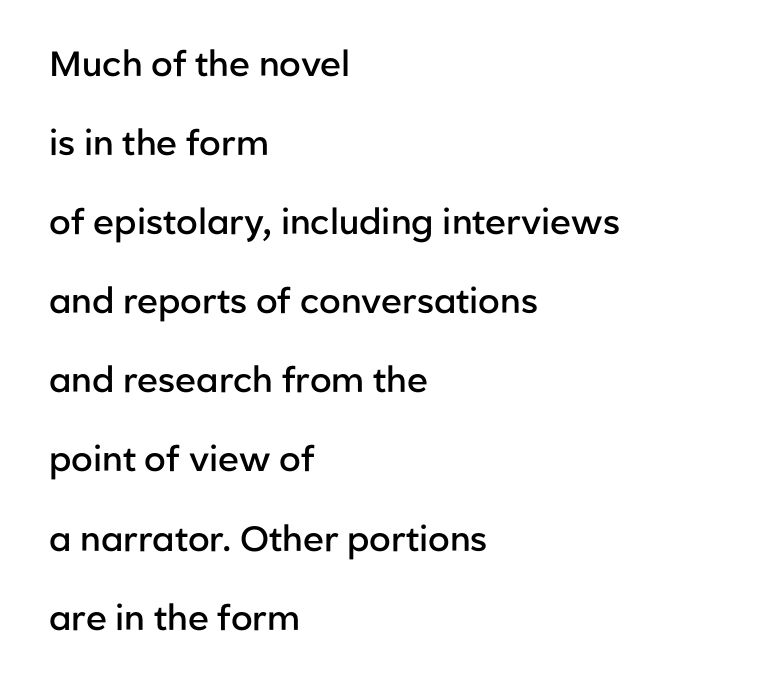
{"serif": "no", "italic": "no", "bold": "semi", "weight": "semibold", "width": "normal", "stroke_contrast": "low", "x_height": "medium", "monospaced": "no", "underline": "no", "align": "left", "line_spacing": "loose", "line_spacing_ratio": 2.26, "letter_spacing": "normal", "letter_spacing_em": 0.0, "glyph_px": 35}
